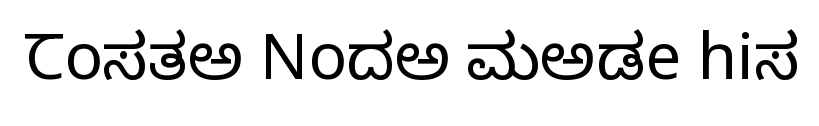
{"serif": "yes", "italic": "no", "bold": "no", "weight": "regular", "width": "normal", "stroke_contrast": "low", "x_height": "large", "monospaced": "no", "underline": "no", "letter_spacing": "normal", "letter_spacing_em": 0.0, "glyph_px": 64}
